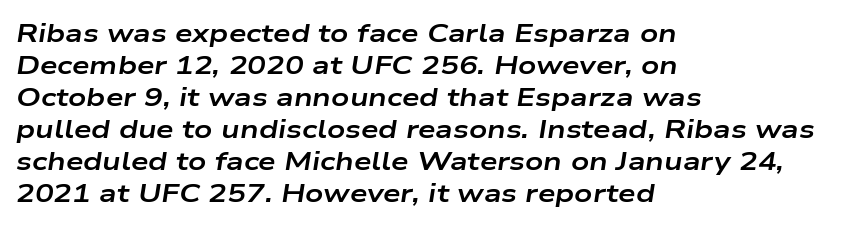
Q: Is the text bold? A: Yes.
Q: Is the text italic (slanted)? A: Yes, it leans right by about 9 degrees.
Q: Is the text underlined? A: No.
Q: How is the paragraph aligned? A: Left-aligned.
Q: Is the spacing between letters normal or unusually wide? A: Normal.
Q: Is the spacing between lines tight, normal or loose? A: Normal.
